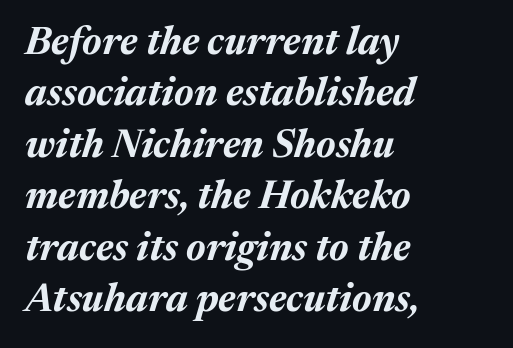
You can tell it's italic because the verticals aren't actually vertical. Decoration check: the copy has no underline. Notice how thick the strokes are: this is what a full bold looks like. A classic flush-left, rag-right setting is used for this passage. A typesetter would call this proportional, since set widths differ per character. Students, observe: this is what conventionally led text looks like.
